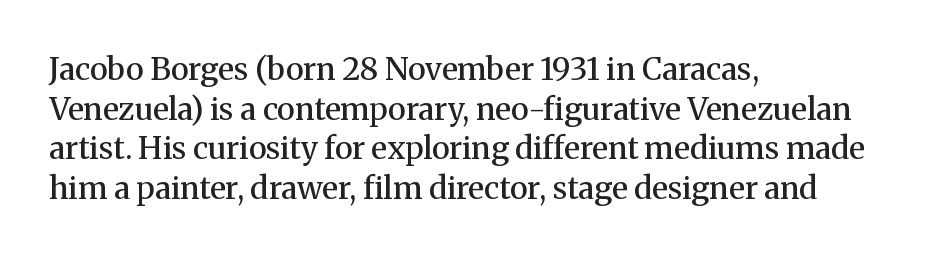
The image shows 31 px semibold serif type, upright; set left-aligned, normal line spacing (1.28x), normal letter spacing, not underlined; medium stroke contrast and a medium x-height.
